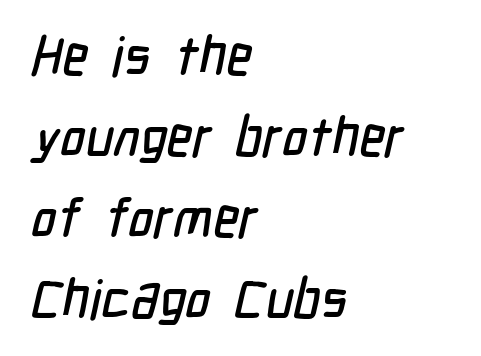
The image shows 54 px condensed sans-serif type; set left-aligned, normal line spacing (1.5x), normal letter spacing, not underlined; low stroke contrast and a medium x-height.
